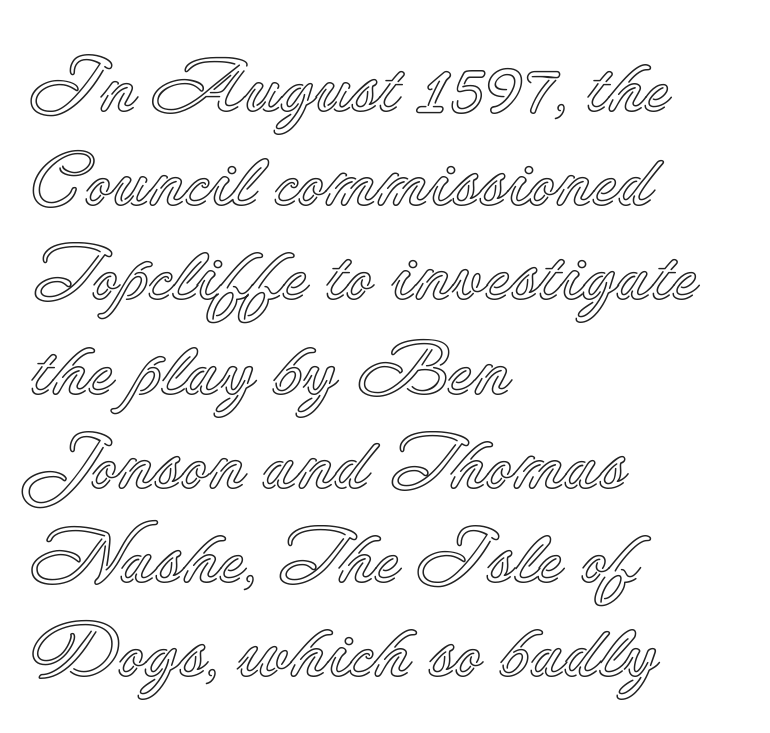
The image shows 76 px text type; set left-aligned, line spacing 1.24x, normal letter spacing, not underlined; a small x-height.
